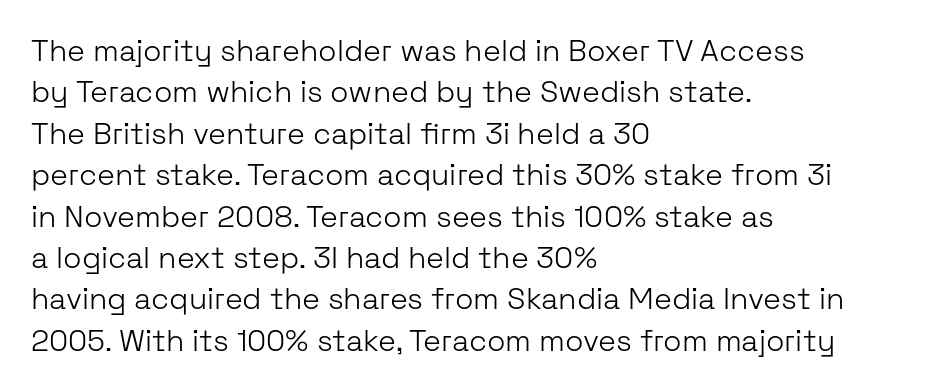
The image shows 30 px light sans-serif type, upright; set left-aligned, normal line spacing (1.38x), normal letter spacing, not underlined; low stroke contrast and a medium x-height.
